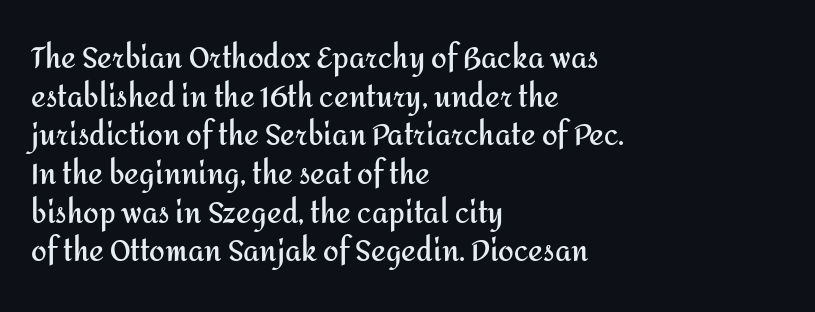
The image shows 28 px semibold sans-serif type, upright; set left-aligned, normal line spacing (1.38x), normal letter spacing, not underlined; medium stroke contrast and a medium x-height.
